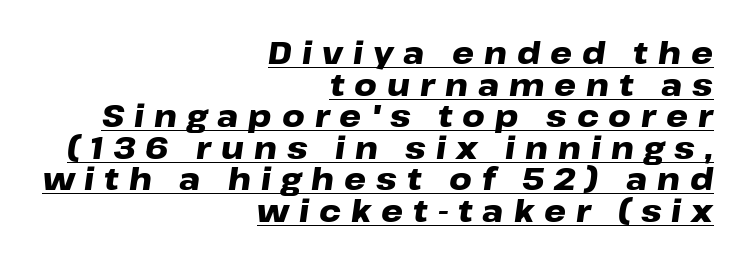
Q: Is the text bold? A: Yes.
Q: Is the text italic (slanted)? A: Yes, it leans right by about 8 degrees.
Q: Is the text underlined? A: Yes.
Q: How is the paragraph aligned? A: Right-aligned.
Q: Is the spacing between letters normal or unusually wide? A: Unusually wide.
Q: Is the spacing between lines tight, normal or loose? A: Tight.
Q: Width (condensed, normal, or wide)? A: Wide.
Q: Stroke contrast? A: Low.
Q: x-height? A: Medium.
Q: Monospaced? A: No.
